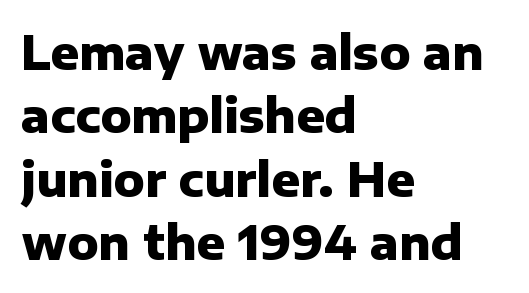
The image shows 47 px heavy sans-serif type, upright; set left-aligned, normal line spacing (1.35x), normal letter spacing, not underlined; low stroke contrast and a medium x-height.
